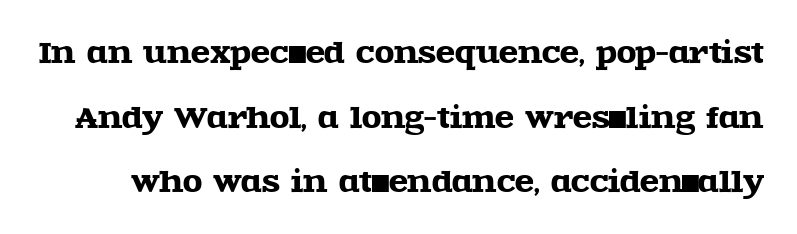
The image shows 28 px wide serif type, upright; set loose line spacing (2.31x), normal letter spacing, not underlined; a large x-height.
